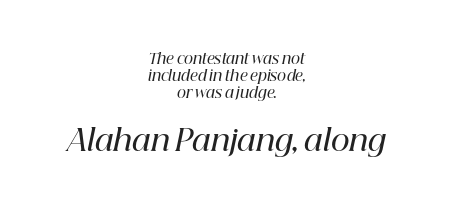
Think of a printed novel: that variable character pitch is what you see here. Unmarked baselines from the first word to the last. The compositor balanced each line on the midline. You could call the tracking neutral — neither tight nor loose. The font is running at a semibold setting, under full bold.
